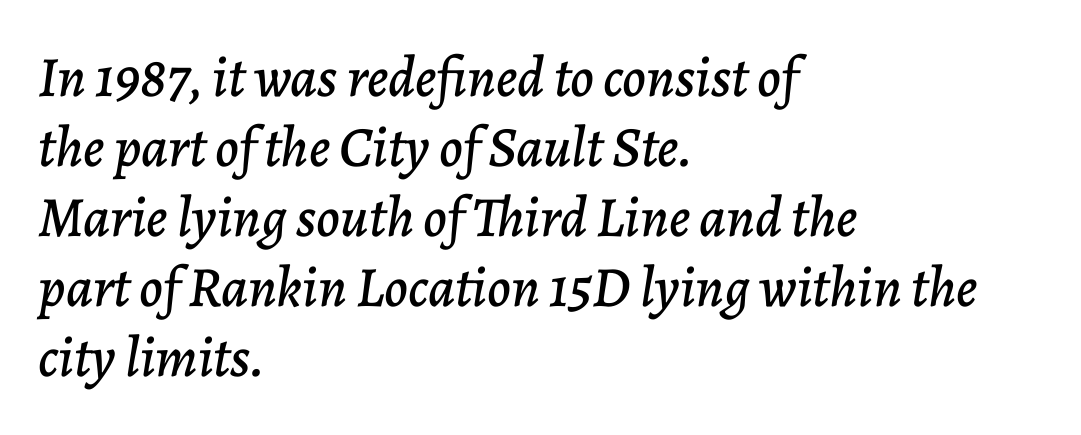
All the whitespace from short lines collects on the right. The rendering applies a slant to the glyphs. No extra tracking has been applied to these lines. Anything drawn beneath the words? Only blank space. Think of a printed novel: that variable character pitch is what you see here.
